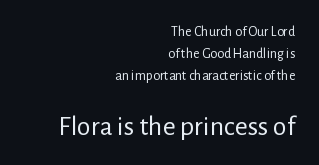
Q: Is the text bold? A: No.
Q: Is the text italic (slanted)? A: No, it is upright.
Q: Is the typeface a serif or a sans-serif typeface? A: Sans-serif.
Q: Is the text underlined? A: No.
Q: How is the paragraph aligned? A: Right-aligned.
Q: Is the spacing between letters normal or unusually wide? A: Normal.
Q: Is the spacing between lines tight, normal or loose? A: Normal.
Q: Which block of text is set in a larger size, the first (top) or the second (bottom)? A: The second (bottom) one.
Q: Width (condensed, normal, or wide)? A: Normal.
Q: Stroke contrast? A: Low.
Q: x-height? A: Medium.
Q: Monospaced? A: No.
